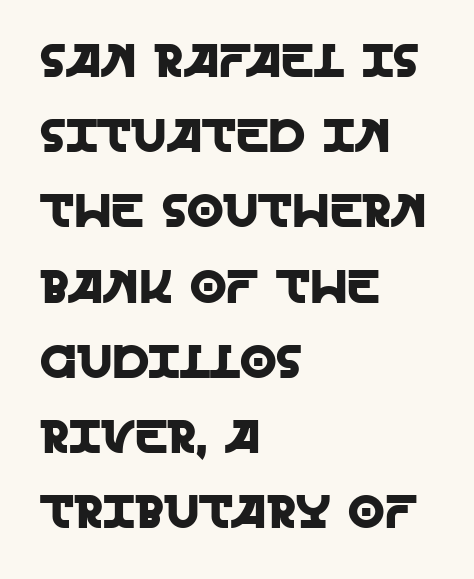
{"serif": "no", "italic": "no", "width": "normal", "x_height": "large", "monospaced": "no", "underline": "no", "align": "left", "line_spacing": "normal", "line_spacing_ratio": 1.6, "letter_spacing": "normal", "letter_spacing_em": 0.0, "glyph_px": 47}
